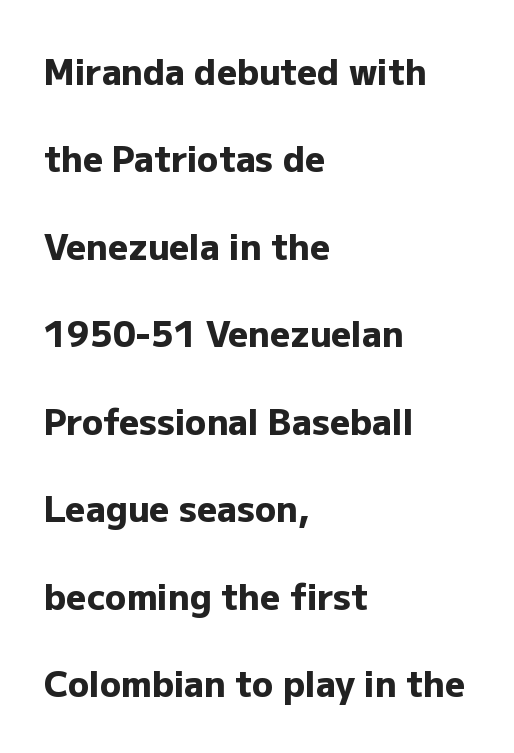
The image shows 35 px heavy sans-serif type, upright; set left-aligned, loose line spacing (2.5x), normal letter spacing, not underlined; low stroke contrast and a medium x-height.
